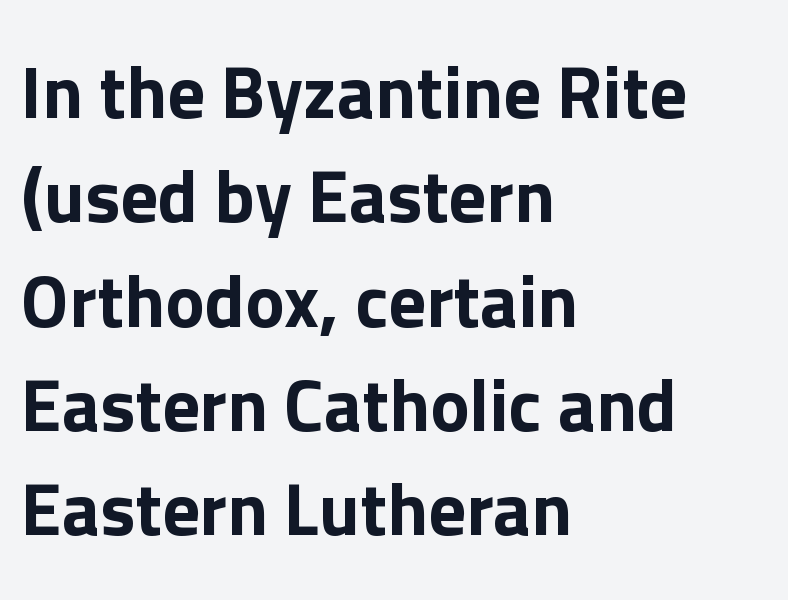
This block has exactly the height ordinary leading produces. Letterform terminals end flat and unadorned throughout the passage. A clean baseline with only descenders dipping below it. The passage shown is typed in a proportional face where columns would drift.
